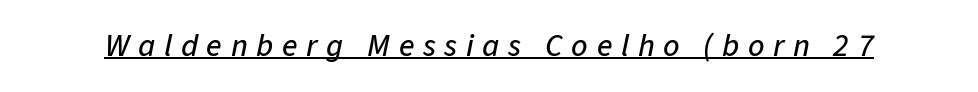
Q: Is the text italic (slanted)? A: Yes, it leans right by about 11 degrees.
Q: Is the text underlined? A: Yes.
Q: Is the spacing between letters normal or unusually wide? A: Unusually wide.
Q: Width (condensed, normal, or wide)? A: Normal.
Q: Stroke contrast? A: Low.
Q: x-height? A: Medium.
Q: Monospaced? A: No.
